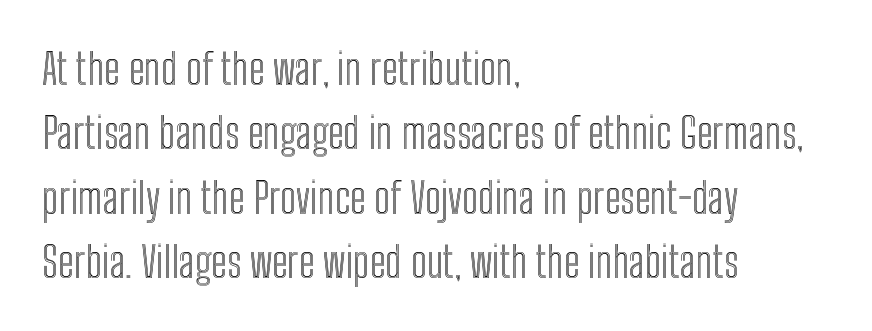
Q: Is the text italic (slanted)? A: No, it is upright.
Q: Is the text underlined? A: No.
Q: How is the paragraph aligned? A: Left-aligned.
Q: Is the spacing between letters normal or unusually wide? A: Normal.
Q: Is the spacing between lines tight, normal or loose? A: Normal.
Q: Width (condensed, normal, or wide)? A: Condensed.
Q: x-height? A: Medium.
Q: Monospaced? A: No.
